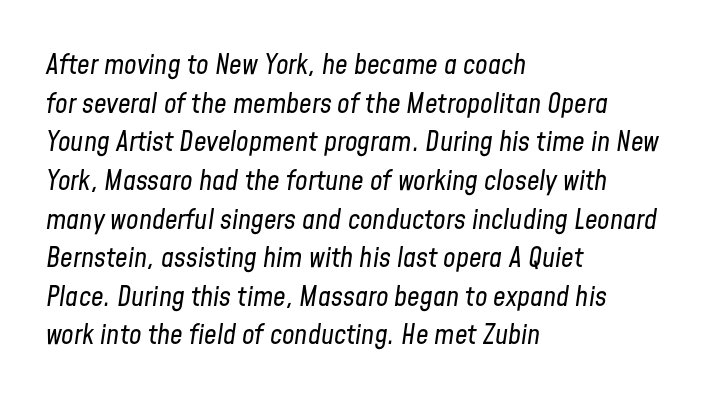
{"italic": "yes", "lean": "right", "slant_degrees": 8, "bold": "no", "weight": "regular", "width": "condensed", "stroke_contrast": "low", "x_height": "medium", "monospaced": "no", "underline": "no", "align": "left", "line_spacing": "normal", "line_spacing_ratio": 1.38, "letter_spacing": "normal", "letter_spacing_em": 0.0, "glyph_px": 28}
